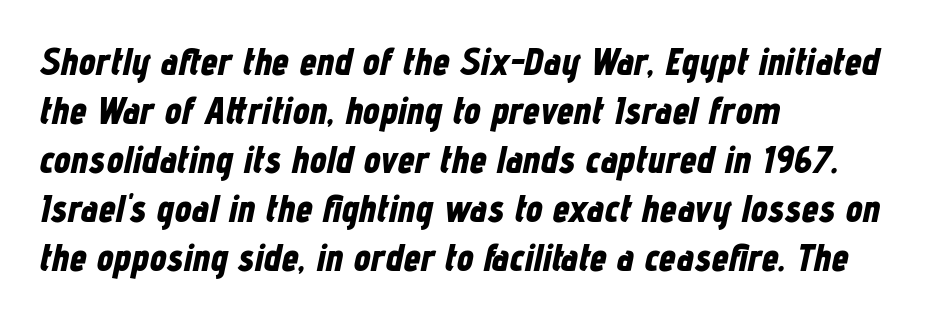
The image shows 38 px bold, condensed type, italic (leaning right); set left-aligned, normal line spacing (1.29x), normal letter spacing, not underlined; low stroke contrast and a medium x-height.
